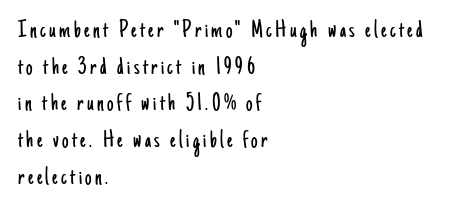
Q: Is the text bold? A: No.
Q: Is the text italic (slanted)? A: No, it is upright.
Q: Is the text underlined? A: No.
Q: How is the paragraph aligned? A: Left-aligned.
Q: Is the spacing between lines tight, normal or loose? A: Normal.
